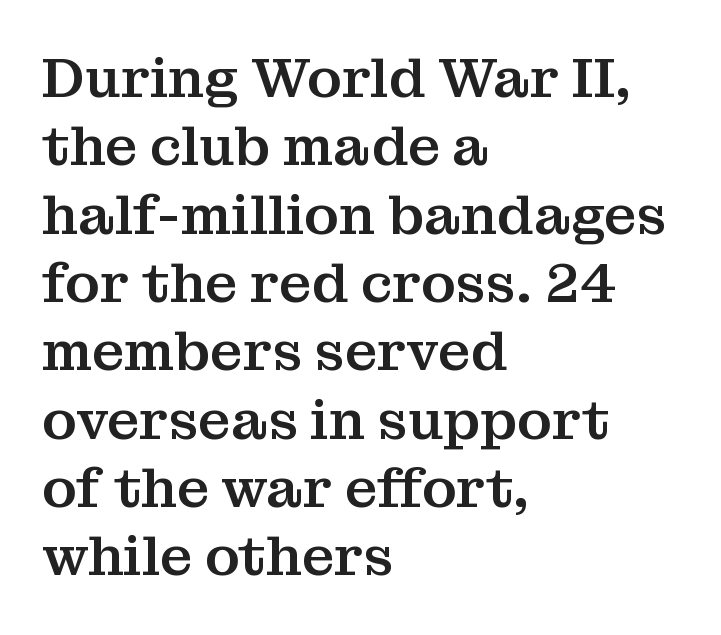
Q: Is the text italic (slanted)? A: No, it is upright.
Q: Is the typeface a serif or a sans-serif typeface? A: Serif.
Q: Is the text underlined? A: No.
Q: How is the paragraph aligned? A: Left-aligned.
Q: Is the spacing between letters normal or unusually wide? A: Normal.
Q: Width (condensed, normal, or wide)? A: Normal.
Q: Stroke contrast? A: Medium.
Q: x-height? A: Medium.
Q: Monospaced? A: No.
